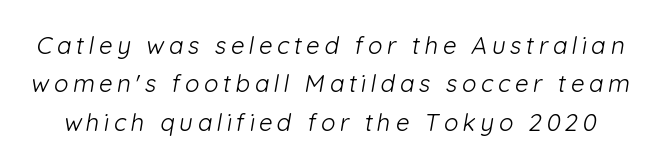
The image shows 24 px text type; set normal line spacing (1.6x), not underlined.
